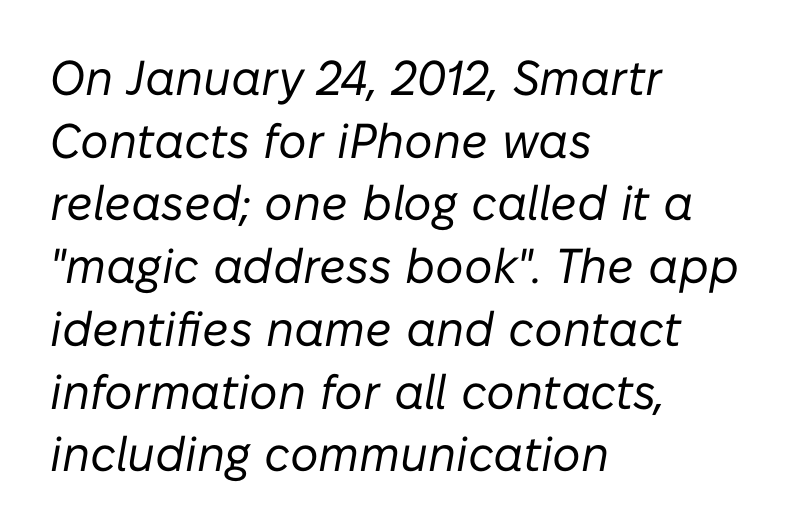
Q: Is the text bold? A: No.
Q: Is the text italic (slanted)? A: Yes, it leans right by about 10 degrees.
Q: Is the text underlined? A: No.
Q: How is the paragraph aligned? A: Left-aligned.
Q: Is the spacing between letters normal or unusually wide? A: Normal.
Q: Is the spacing between lines tight, normal or loose? A: Normal.
Q: Width (condensed, normal, or wide)? A: Normal.
Q: Stroke contrast? A: Low.
Q: x-height? A: Medium.
Q: Monospaced? A: No.
